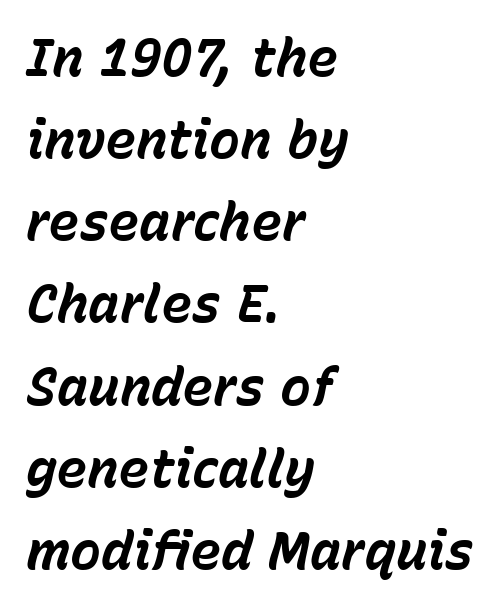
The image shows 52 px bold type, italic (leaning right); set left-aligned, normal line spacing (1.58x), normal letter spacing, not underlined; low stroke contrast and a medium x-height.
